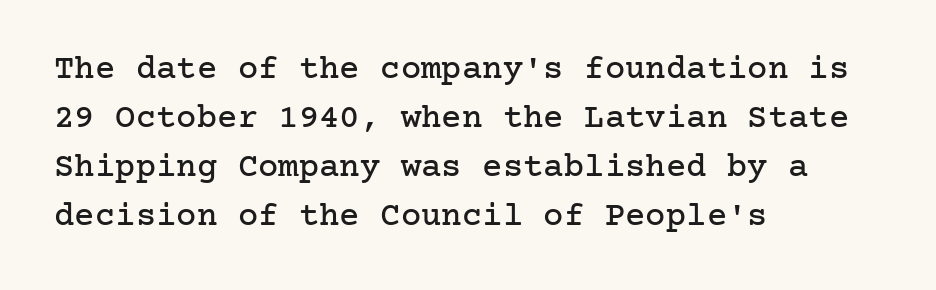
Q: Is the text italic (slanted)? A: No, it is upright.
Q: Is the typeface a serif or a sans-serif typeface? A: Serif.
Q: Is the text underlined? A: No.
Q: How is the paragraph aligned? A: Left-aligned.
Q: Is the spacing between letters normal or unusually wide? A: Normal.
Q: Is the spacing between lines tight, normal or loose? A: Normal.
Q: Width (condensed, normal, or wide)? A: Normal.
Q: Stroke contrast? A: Low.
Q: x-height? A: Medium.
